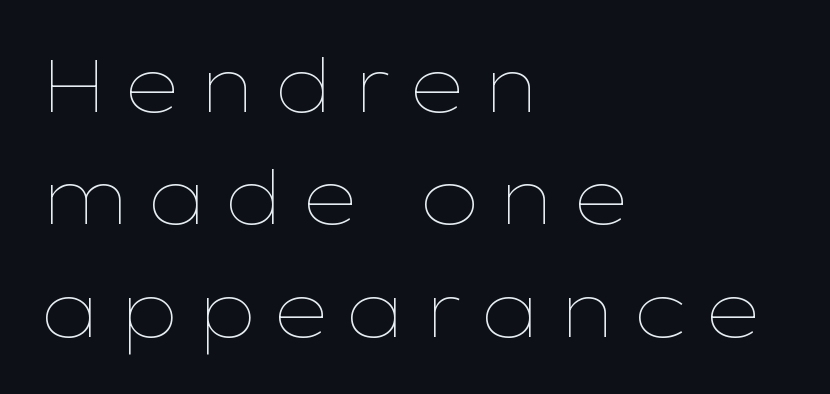
Ascenders rise straight up at ninety degrees. Just letters on the line, the space beneath them empty. This reads as an unemphasized weight, regular at the heaviest. In CSS terms this would be text-align: left.
